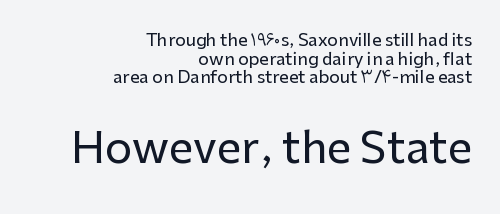
The image shows 43 px sans-serif type, upright; set right-aligned, tight line spacing (1.1x), normal letter spacing, not underlined; the second (bottom) block is 2.53x larger; low stroke contrast and a medium x-height.
